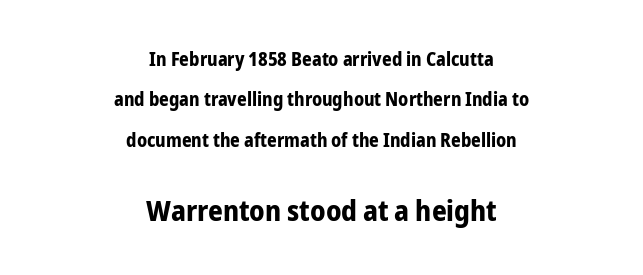
Designer's note — italics off, roman on. This rendering uses center alignment, leaving both contours irregular but symmetric. Leading: increased. Note the varied advance widths — an 'i' is clearly narrower than an 'm'.
